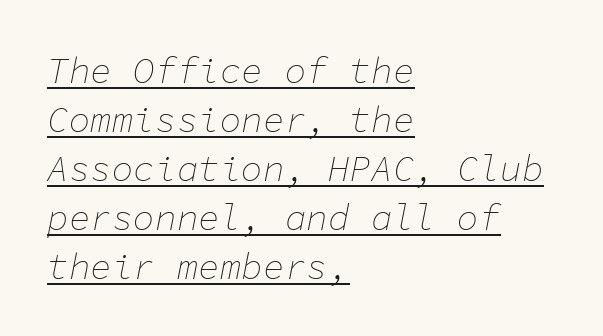
{"italic": "yes", "lean": "right", "slant_degrees": 11, "bold": "no", "weight": "thin", "width": "normal", "stroke_contrast": "low", "x_height": "medium", "monospaced": "yes", "underline": "yes", "align": "left", "line_spacing": "normal", "line_spacing_ratio": 1.36, "letter_spacing": "normal", "letter_spacing_em": 0.0, "glyph_px": 36}
